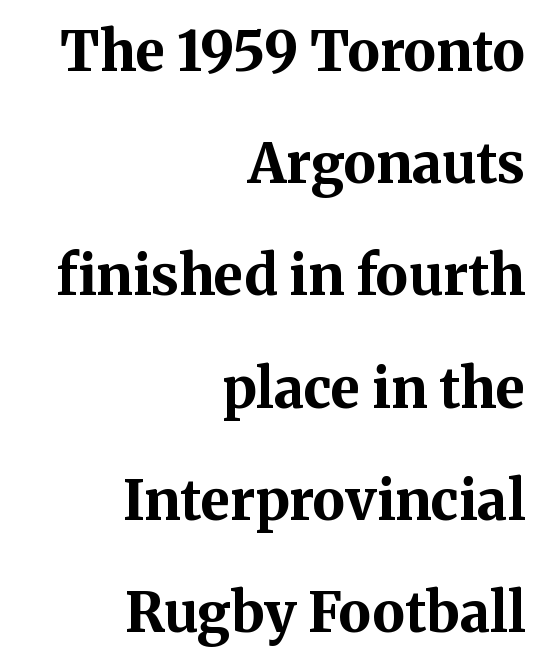
{"serif": "yes", "italic": "no", "bold": "yes", "weight": "bold", "width": "normal", "stroke_contrast": "medium", "x_height": "medium", "monospaced": "no", "underline": "no", "align": "right", "line_spacing": "loose", "line_spacing_ratio": 2.04, "letter_spacing": "normal", "letter_spacing_em": 0.0, "glyph_px": 55}
